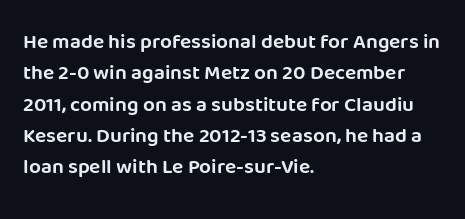
The image shows 21 px text type, upright; set left-aligned, normal line spacing (1.49x), normal letter spacing, not underlined.
